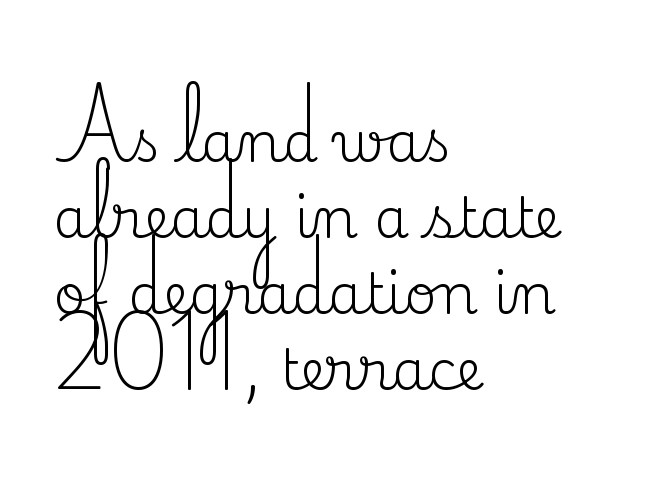
{"serif": "yes", "italic": "no", "bold": "no", "weight": "regular", "width": "normal", "stroke_contrast": "medium", "x_height": "small", "monospaced": "no", "underline": "no", "align": "left", "line_spacing": "normal", "line_spacing_ratio": 1.36, "letter_spacing": "normal", "letter_spacing_em": 0.0, "glyph_px": 56}
